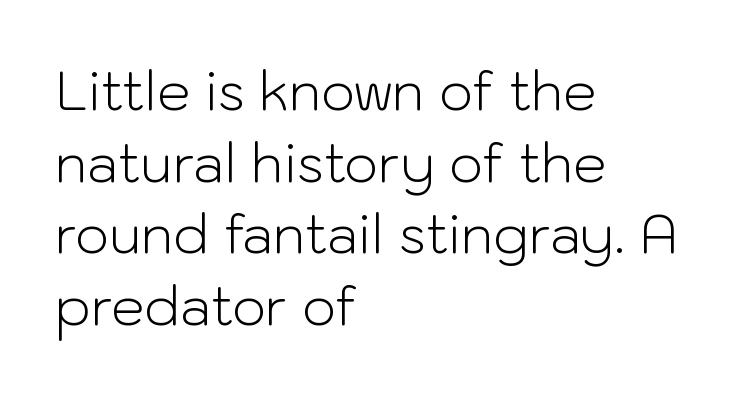
The weight tops out at a normal text grade. This block has exactly the height ordinary leading produces. Proportional: the letters do not fall into vertical columns. Descenders are the only things crossing below the line. Grotesque or geometric, the face here clearly has no serifs. Tracking value appears to be zero — textbook default spacing.
